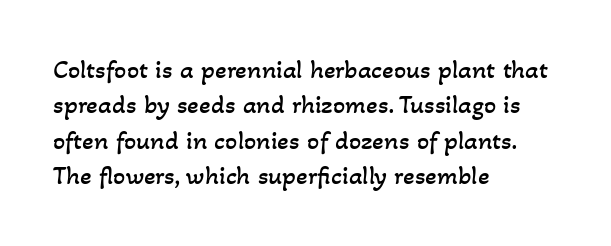
{"bold": "no", "underline": "no", "align": "left", "line_spacing": "normal", "line_spacing_ratio": 1.31, "letter_spacing": "normal", "letter_spacing_em": 0.0, "glyph_px": 27}
